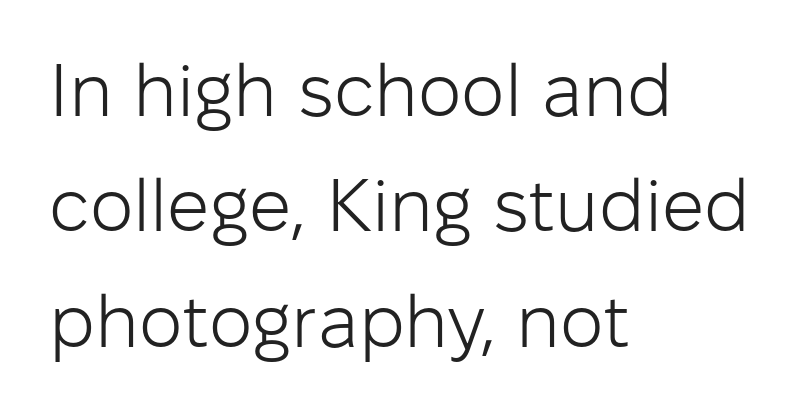
The image shows 74 px light sans-serif type, upright; set left-aligned, normal line spacing (1.56x), normal letter spacing, not underlined; low stroke contrast and a medium x-height.
